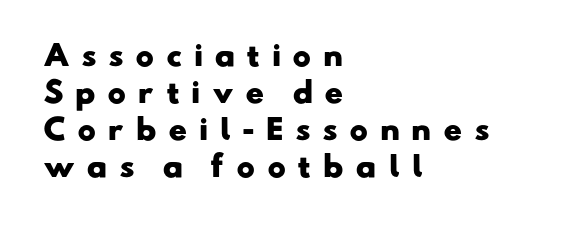
Q: Is the text bold? A: Yes.
Q: Is the typeface a serif or a sans-serif typeface? A: Sans-serif.
Q: Is the text underlined? A: No.
Q: How is the paragraph aligned? A: Left-aligned.
Q: Is the spacing between letters normal or unusually wide? A: Unusually wide.
Q: Is the spacing between lines tight, normal or loose? A: Normal.
Q: Width (condensed, normal, or wide)? A: Wide.
Q: Stroke contrast? A: Low.
Q: x-height? A: Small.
Q: Monospaced? A: No.
